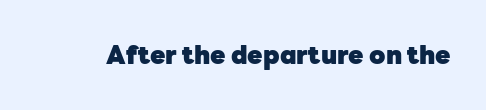
{"italic": "no", "bold": "yes", "underline": "no", "letter_spacing": "normal", "letter_spacing_em": 0.0, "glyph_px": 25}
